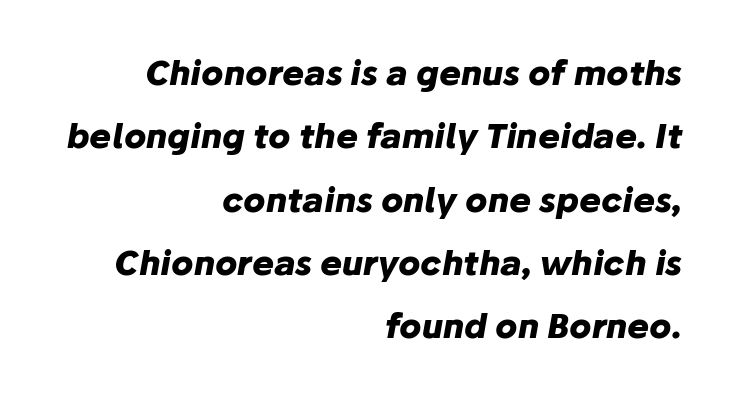
The image shows 33 px heavy type, italic (leaning right); set right-aligned, loose line spacing (1.92x), normal letter spacing, not underlined; low stroke contrast and a medium x-height.
